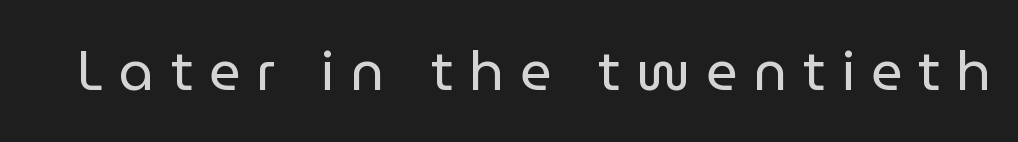
The image shows 55 px regular-weight sans-serif type, upright; set unusually wide letter spacing (+0.29 em), not underlined; low stroke contrast and a medium x-height.
